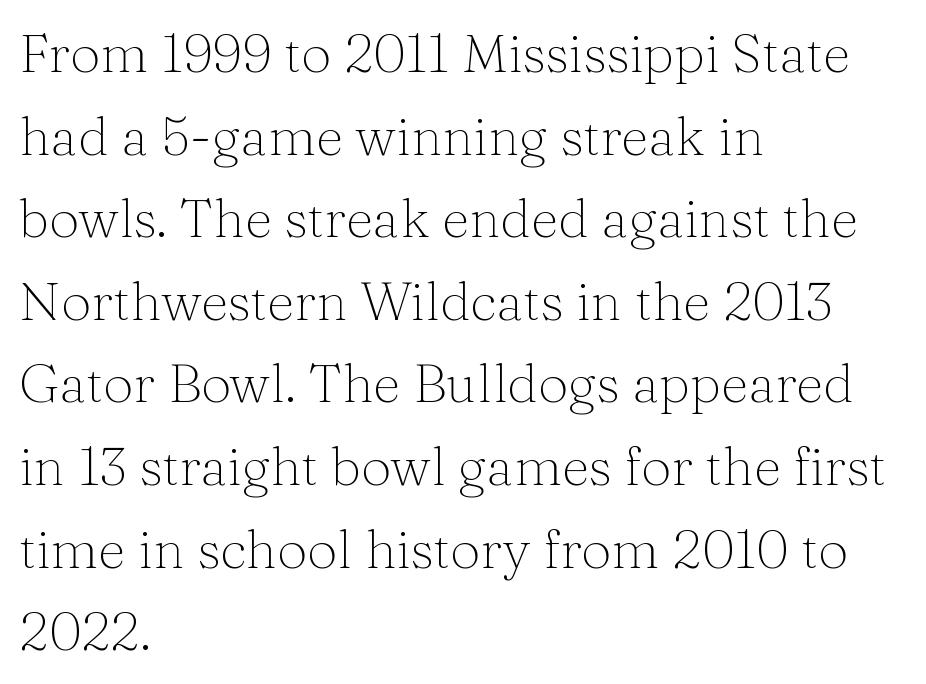
The image shows 54 px thin serif type, upright; set left-aligned, normal line spacing (1.53x), normal letter spacing, not underlined; medium stroke contrast and a medium x-height.
